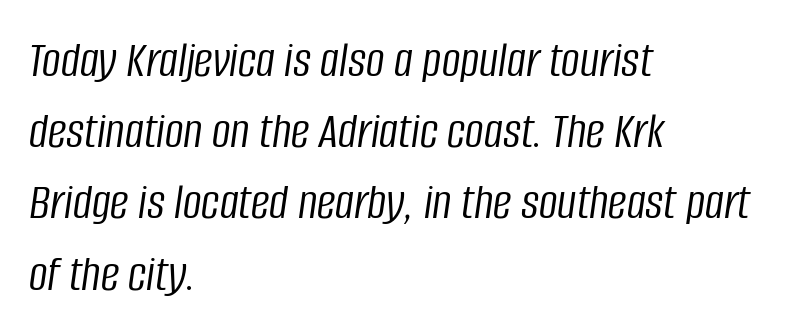
Q: Is the text bold? A: No.
Q: Is the text italic (slanted)? A: Yes, it leans right by about 8 degrees.
Q: Is the text underlined? A: No.
Q: How is the paragraph aligned? A: Left-aligned.
Q: Is the spacing between letters normal or unusually wide? A: Normal.
Q: Is the spacing between lines tight, normal or loose? A: Normal.
Q: Width (condensed, normal, or wide)? A: Condensed.
Q: Stroke contrast? A: Low.
Q: x-height? A: Large.
Q: Monospaced? A: No.
